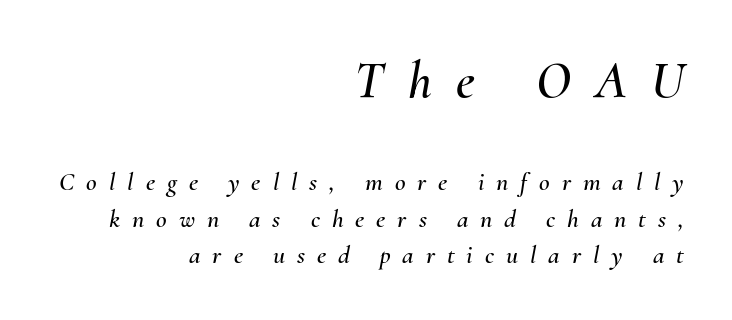
The image shows 53 px text type, italic (leaning right); set right-aligned, normal line spacing (1.41x), unusually wide letter spacing (+0.46 em), not underlined; the first (top) block is 2.04x larger; medium stroke contrast and a small x-height.
